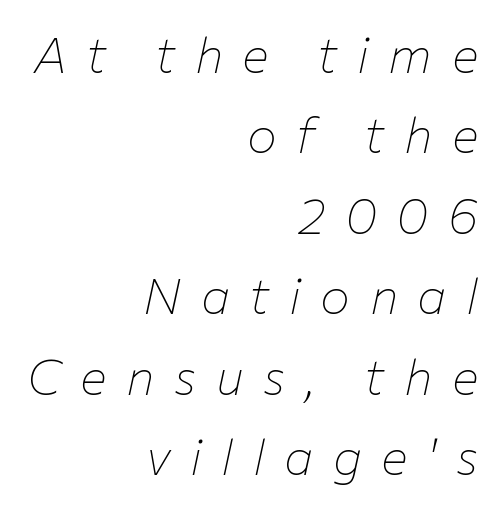
The image shows 50 px thin type, italic (leaning right); set right-aligned, normal line spacing (1.61x), unusually wide letter spacing (+0.39 em), not underlined; low stroke contrast and a medium x-height.
